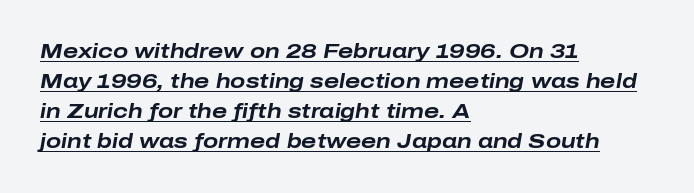
The image shows 20 px bold type, italic (leaning right); set left-aligned, normal line spacing (1.5x), normal letter spacing, underlined.
